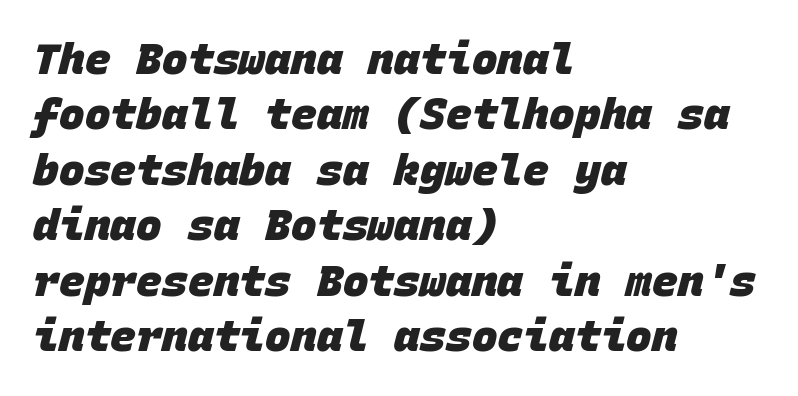
{"serif": "no", "bold": "yes", "weight": "heavy", "width": "normal", "stroke_contrast": "low", "x_height": "large", "monospaced": "yes", "underline": "no", "align": "left", "line_spacing": "normal", "line_spacing_ratio": 1.29, "letter_spacing": "normal", "letter_spacing_em": 0.0, "glyph_px": 43}
